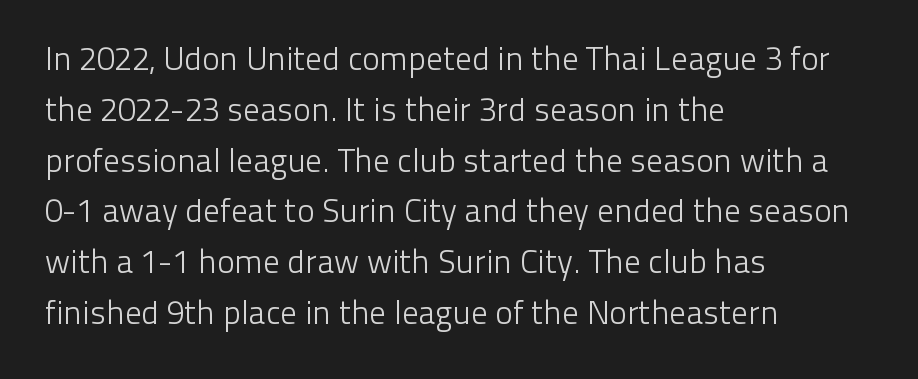
{"serif": "no", "italic": "no", "bold": "no", "weight": "light", "width": "normal", "stroke_contrast": "low", "x_height": "medium", "monospaced": "no", "underline": "no", "align": "left", "line_spacing": "normal", "line_spacing_ratio": 1.54, "letter_spacing": "normal", "letter_spacing_em": 0.0, "glyph_px": 33}
